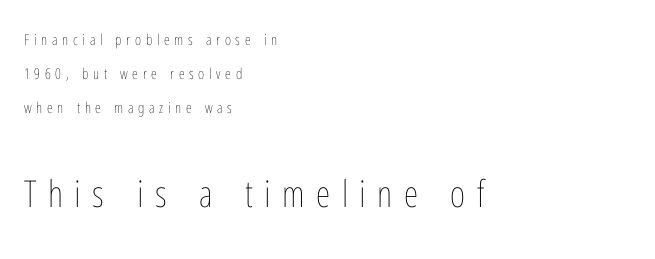
Q: Is the text bold? A: No.
Q: Is the text italic (slanted)? A: No, it is upright.
Q: Is the text underlined? A: No.
Q: How is the paragraph aligned? A: Left-aligned.
Q: Is the spacing between letters normal or unusually wide? A: Unusually wide.
Q: Is the spacing between lines tight, normal or loose? A: Loose.
Q: Which block of text is set in a larger size, the first (top) or the second (bottom)? A: The second (bottom) one.
Q: Width (condensed, normal, or wide)? A: Condensed.
Q: Stroke contrast? A: Low.
Q: x-height? A: Medium.
Q: Monospaced? A: No.
